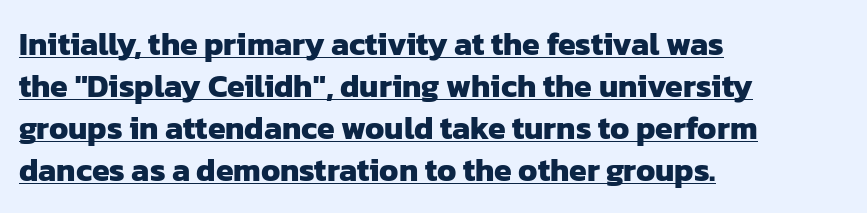
The image shows 32 px heavy sans-serif type; set left-aligned, normal line spacing (1.31x), normal letter spacing, underlined; low stroke contrast and a medium x-height.
